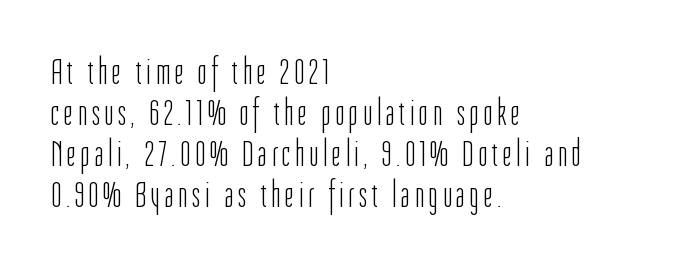
Q: Is the text bold? A: No.
Q: Is the text italic (slanted)? A: No, it is upright.
Q: Is the typeface a serif or a sans-serif typeface? A: Sans-serif.
Q: Is the text underlined? A: No.
Q: How is the paragraph aligned? A: Left-aligned.
Q: Is the spacing between lines tight, normal or loose? A: Tight.
Q: Width (condensed, normal, or wide)? A: Condensed.
Q: Stroke contrast? A: Low.
Q: x-height? A: Medium.
Q: Monospaced? A: No.
